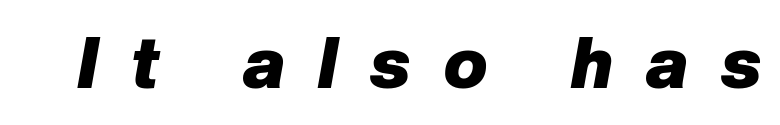
The image shows 72 px heavy type, italic (leaning right); set unusually wide letter spacing (+0.46 em), not underlined; low stroke contrast and a medium x-height.
